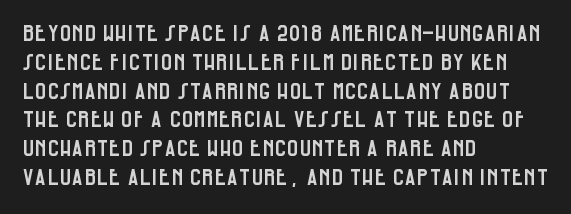
Q: Is the text italic (slanted)? A: No, it is upright.
Q: Is the text underlined? A: No.
Q: How is the paragraph aligned? A: Left-aligned.
Q: Is the spacing between letters normal or unusually wide? A: Normal.
Q: Is the spacing between lines tight, normal or loose? A: Normal.
